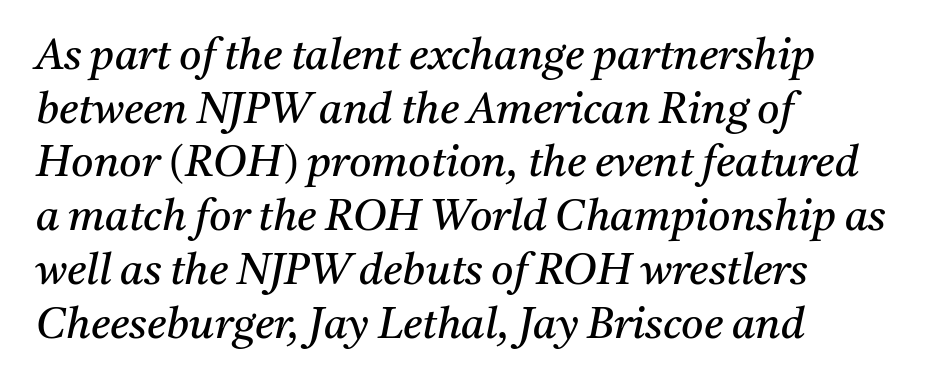
{"serif": "yes", "italic": "yes", "lean": "right", "slant_degrees": 11, "bold": "no", "weight": "regular", "width": "normal", "stroke_contrast": "medium", "x_height": "medium", "monospaced": "no", "underline": "no", "align": "left", "line_spacing": "normal", "line_spacing_ratio": 1.25, "letter_spacing": "normal", "letter_spacing_em": 0.0, "glyph_px": 43}
